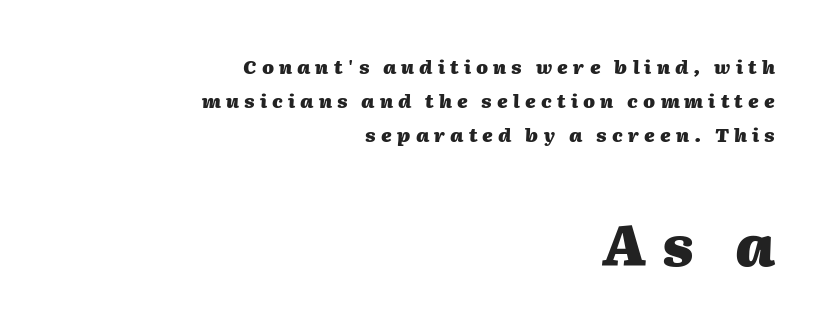
Descender tails drop into unmarked territory. The tracking jumps out immediately: characters are airy and widely separated. If you squint, the bottom block still reads clearly — it's the larger of the two. Emphasis-style slanted type is in use. The passage is arranged like a letterhead date or caption credit — flush right.
